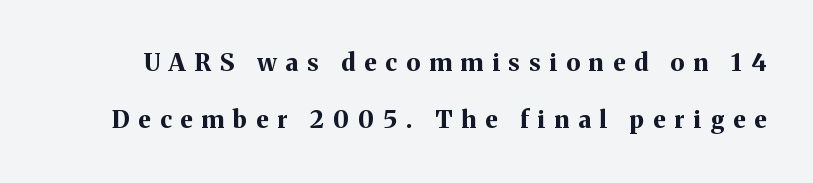
Caption: bold face, heavy strokes. If you drew a line through each stem, it would be perfectly vertical. Spacing between characters has been opened up far beyond the box default. The strip under each line holds only bare page. A great deal of white space separates one row of letters from the next.
